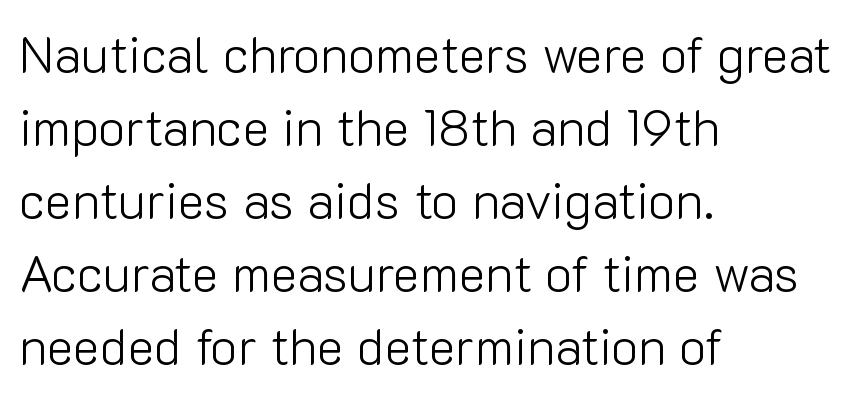
Anything drawn beneath the words? Only blank space. Caption: multi-line text, flush left, ragged right. A typesetter would mark this as roman, not italic. The letters advance in unequal steps, a hallmark of proportional type. Compared with a typical body face, this is equally light or lighter still. The vertical gap from one line to the next is medium.
